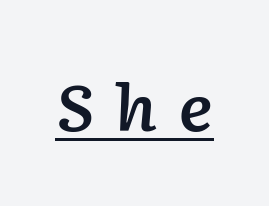
You could not count columns in this text — the font is proportionally spaced. The rendering applies a slant to the glyphs. I'd describe the lettering as semibold — firm but not a full bold. Emphasis is given by a line drawn under the lettering. Observe the wide spacing: letters keep a clear distance from each other.
